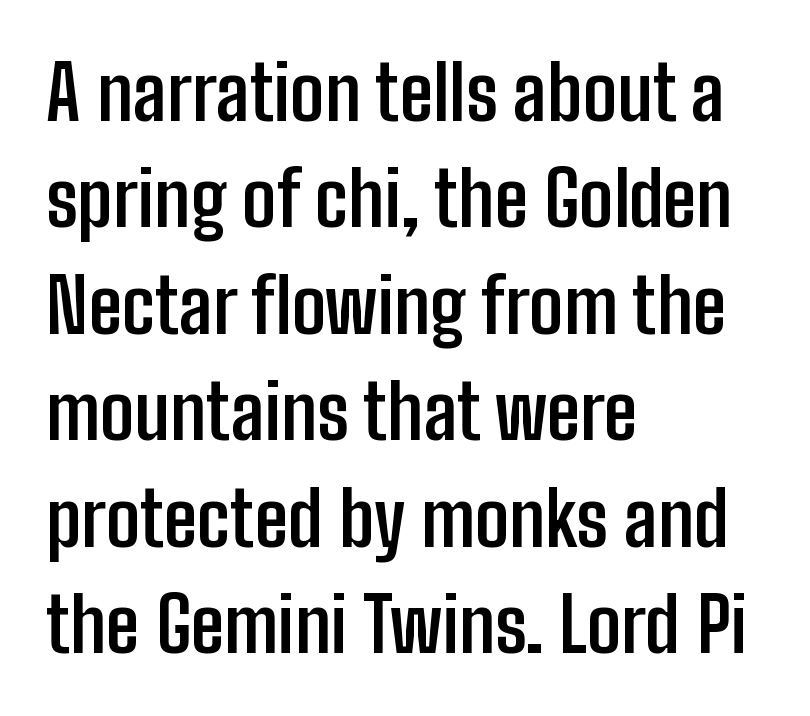
The image shows 76 px semibold, condensed sans-serif type, upright; set left-aligned, normal line spacing (1.4x), normal letter spacing, not underlined; low stroke contrast and a medium x-height.
